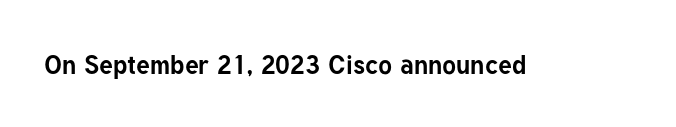
Q: Is the text bold? A: Yes.
Q: Is the text italic (slanted)? A: No, it is upright.
Q: Is the text underlined? A: No.
Q: Is the spacing between letters normal or unusually wide? A: Normal.
